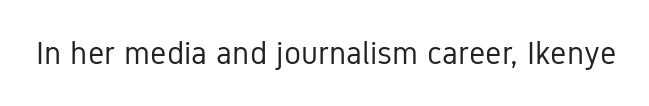
Q: Is the text bold? A: No.
Q: Is the text italic (slanted)? A: No, it is upright.
Q: Is the typeface a serif or a sans-serif typeface? A: Sans-serif.
Q: Is the text underlined? A: No.
Q: Is the spacing between letters normal or unusually wide? A: Normal.
Q: Width (condensed, normal, or wide)? A: Condensed.
Q: Stroke contrast? A: Low.
Q: x-height? A: Medium.
Q: Monospaced? A: No.
